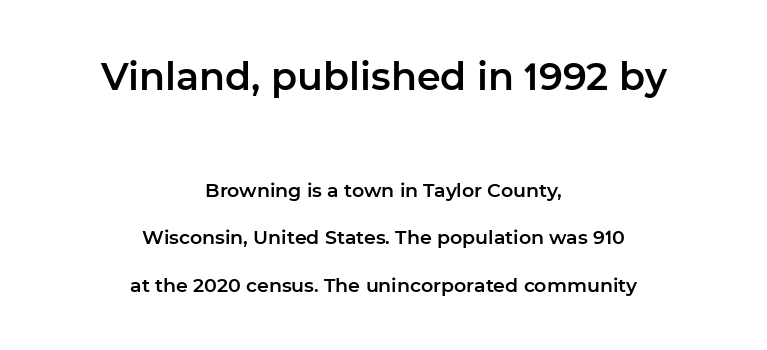
{"serif": "no", "italic": "no", "width": "normal", "stroke_contrast": "low", "x_height": "medium", "monospaced": "no", "underline": "no", "align": "center", "line_spacing": "loose", "line_spacing_ratio": 2.49, "letter_spacing": "normal", "letter_spacing_em": 0.0, "larger_block": "first", "size_ratio": 2.0, "glyph_px": 38}
